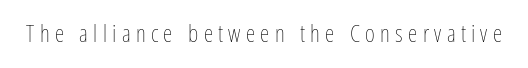
Stroke mass is kept to a normal reading level or below. The glyphs are unaccompanied by any horizontal stroke below them. Look at the tracking — it's clearly loosened, letters drifting apart. Every character sits straight up, as roman type does.
